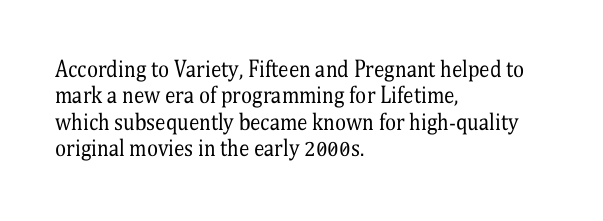
The rendering uses a moderate line-height, typical for paragraphs. Only glyphs here, with clear space below each row. The passage is arranged the way most books set body copy — flush left. Spacing between characters is what you'd get straight out of the box.
